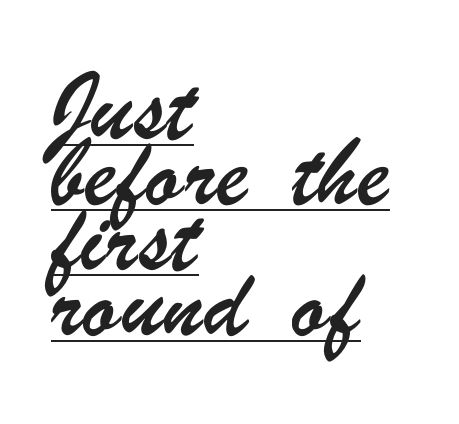
Q: Is the typeface a serif or a sans-serif typeface? A: Sans-serif.
Q: Is the text underlined? A: Yes.
Q: How is the paragraph aligned? A: Left-aligned.
Q: Is the spacing between letters normal or unusually wide? A: Normal.
Q: Is the spacing between lines tight, normal or loose? A: Normal.
Q: Width (condensed, normal, or wide)? A: Condensed.
Q: Stroke contrast? A: Low.
Q: x-height? A: Small.
Q: Monospaced? A: No.
